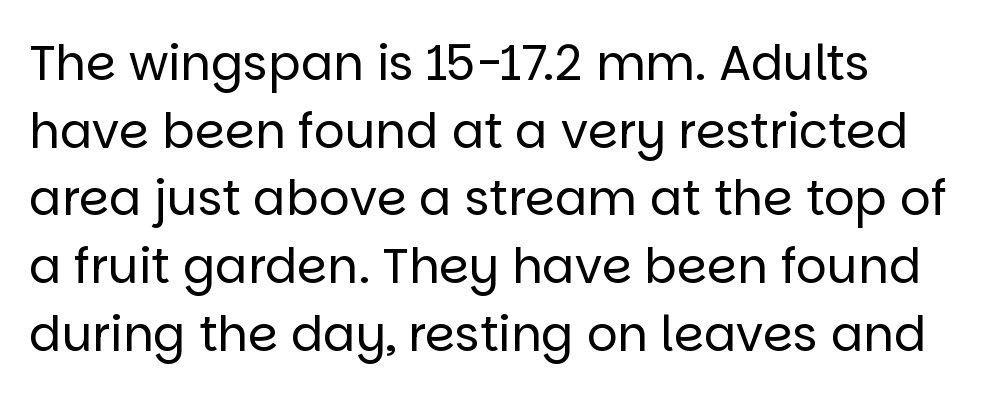
The image shows 48 px regular-weight sans-serif type, upright; set left-aligned, normal line spacing (1.41x), normal letter spacing, not underlined; low stroke contrast and a large x-height.
